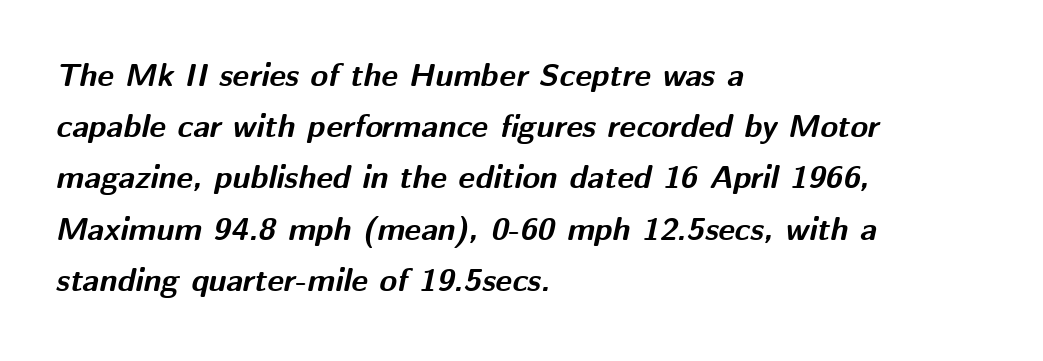
{"italic": "yes", "lean": "right", "slant_degrees": 12, "bold": "yes", "weight": "bold", "width": "normal", "stroke_contrast": "medium", "x_height": "medium", "monospaced": "no", "underline": "no", "align": "left", "line_spacing": "normal", "line_spacing_ratio": 1.6, "letter_spacing": "normal", "letter_spacing_em": 0.0, "glyph_px": 32}
